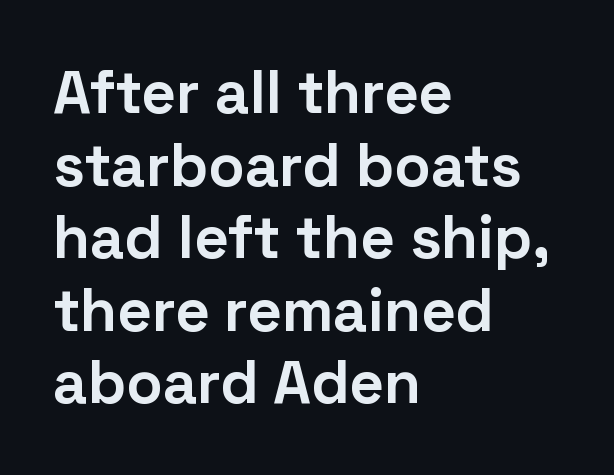
{"serif": "no", "italic": "no", "bold": "yes", "weight": "bold", "width": "normal", "stroke_contrast": "low", "x_height": "medium", "monospaced": "no", "underline": "no", "align": "left", "line_spacing_ratio": 1.21, "letter_spacing": "normal", "letter_spacing_em": 0.0, "glyph_px": 60}
